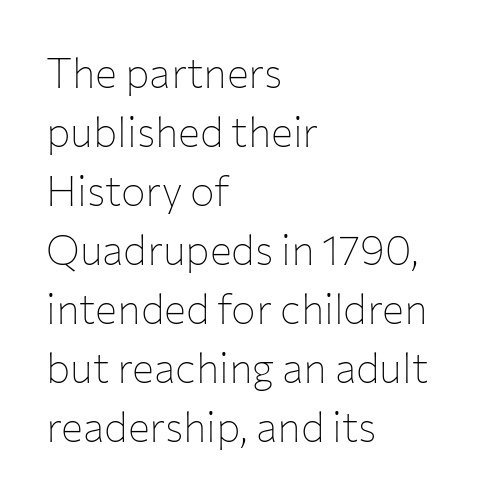
The compositor pushed each line to the left boundary. The designer left line spacing at the default. The strokes carry an ordinary text weight at most. Descender tails drop into unmarked territory.
